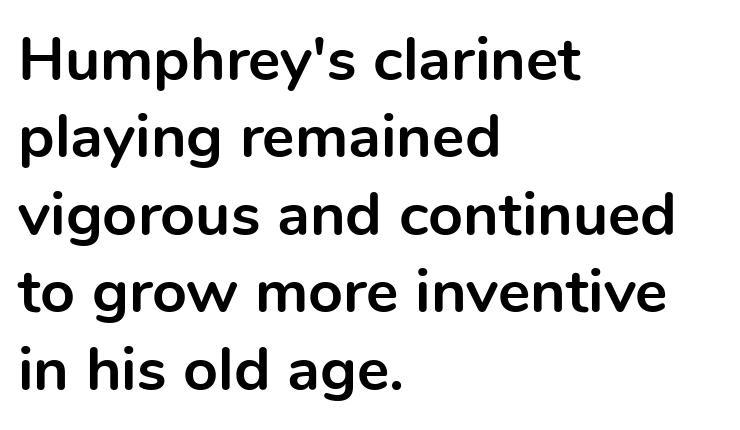
Default kerning and tracking; the words read as compact shapes. These lines carry a lot of weight — the face is fully bold. The specimen reads as upright at a glance. The passage shown is typed in a proportional face where columns would drift.
